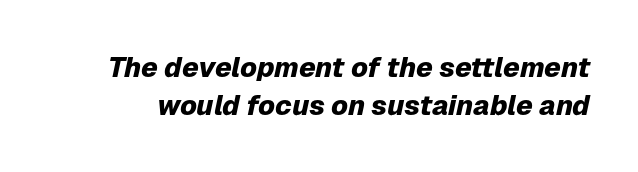
Q: Is the text bold? A: Yes.
Q: Is the text italic (slanted)? A: Yes, it leans right by about 12 degrees.
Q: Is the text underlined? A: No.
Q: Is the spacing between letters normal or unusually wide? A: Normal.
Q: Is the spacing between lines tight, normal or loose? A: Normal.
Q: Width (condensed, normal, or wide)? A: Normal.
Q: Stroke contrast? A: Low.
Q: x-height? A: Medium.
Q: Monospaced? A: No.
